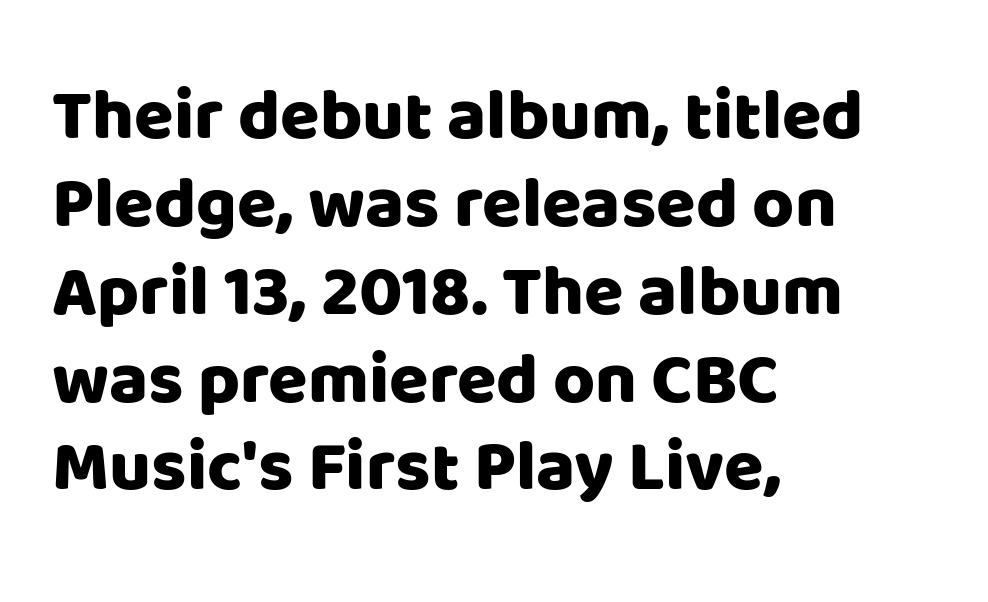
Q: Is the text italic (slanted)? A: No, it is upright.
Q: Is the typeface a serif or a sans-serif typeface? A: Sans-serif.
Q: Is the text underlined? A: No.
Q: How is the paragraph aligned? A: Left-aligned.
Q: Is the spacing between letters normal or unusually wide? A: Normal.
Q: Width (condensed, normal, or wide)? A: Normal.
Q: Stroke contrast? A: Low.
Q: x-height? A: Large.
Q: Monospaced? A: No.
